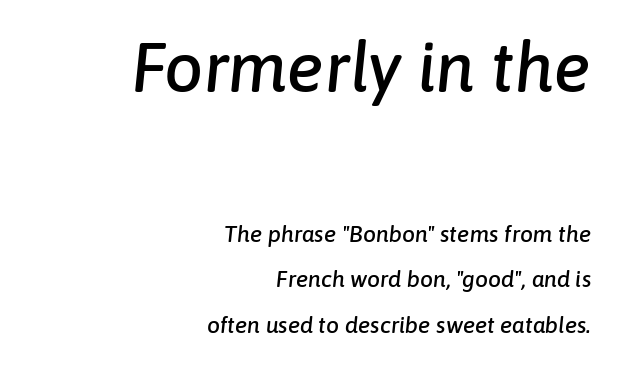
Q: Is the text italic (slanted)? A: Yes, it leans right by about 6 degrees.
Q: Is the text underlined? A: No.
Q: How is the paragraph aligned? A: Right-aligned.
Q: Is the spacing between letters normal or unusually wide? A: Normal.
Q: Is the spacing between lines tight, normal or loose? A: Loose.
Q: Which block of text is set in a larger size, the first (top) or the second (bottom)? A: The first (top) one.
Q: Width (condensed, normal, or wide)? A: Normal.
Q: Stroke contrast? A: Low.
Q: x-height? A: Medium.
Q: Monospaced? A: No.
